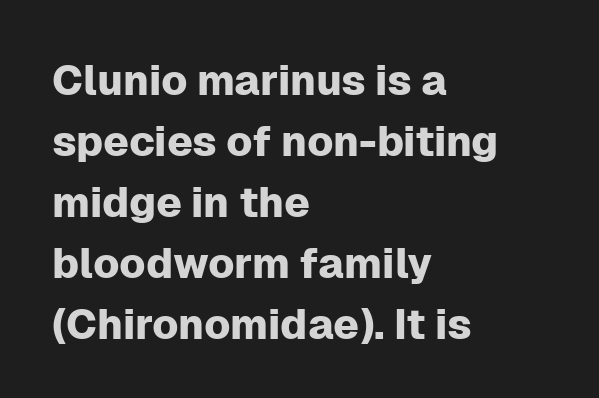
{"serif": "no", "italic": "no", "width": "normal", "stroke_contrast": "low", "x_height": "medium", "monospaced": "no", "underline": "no", "align": "left", "line_spacing": "normal", "line_spacing_ratio": 1.45, "letter_spacing": "normal", "letter_spacing_em": 0.0, "glyph_px": 42}
